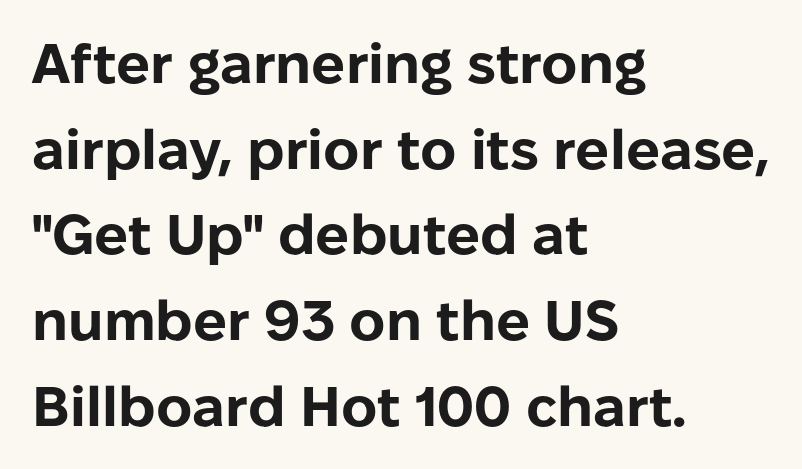
Q: Is the text bold? A: Yes.
Q: Is the text italic (slanted)? A: No, it is upright.
Q: Is the typeface a serif or a sans-serif typeface? A: Sans-serif.
Q: Is the text underlined? A: No.
Q: How is the paragraph aligned? A: Left-aligned.
Q: Is the spacing between letters normal or unusually wide? A: Normal.
Q: Is the spacing between lines tight, normal or loose? A: Normal.
Q: Width (condensed, normal, or wide)? A: Normal.
Q: Stroke contrast? A: Low.
Q: x-height? A: Medium.
Q: Monospaced? A: No.
